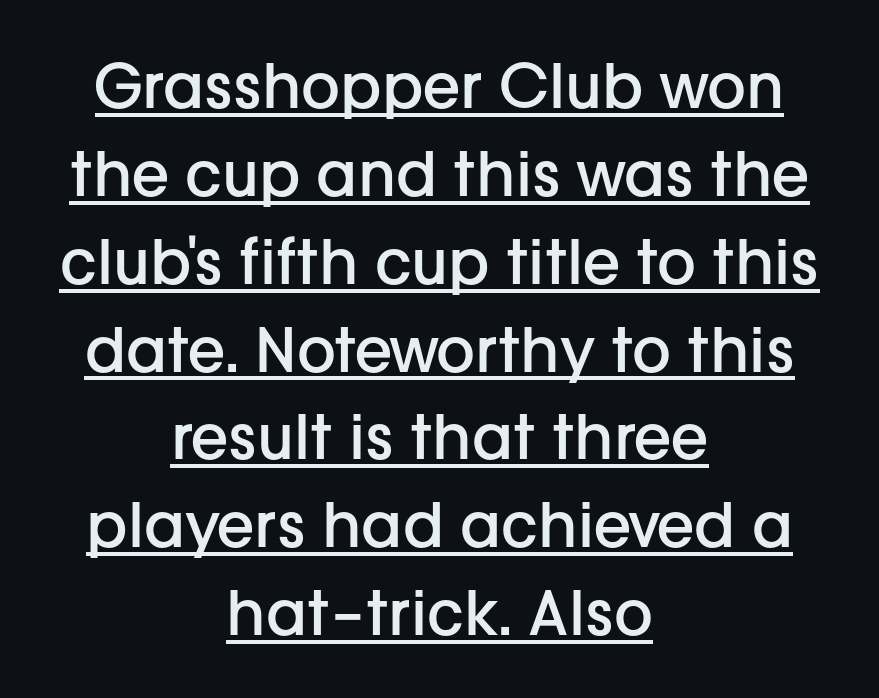
You can tell from the bare stems that sans-serif type was used. Neither beginnings nor endings align; midpoints do. The letters sit at their default tracking, neither squeezed nor spread. Line spacing here is normal.
